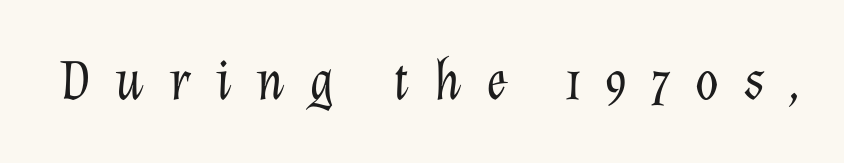
Notice how the stems are inclined rather than vertical — that's the hallmark of italics. The gaps between neighbouring characters are conspicuously large. The face used here is proportionally spaced, like ordinary book or web type. Has an underline been added? It has not. The passage shown is not bold in any degree.
